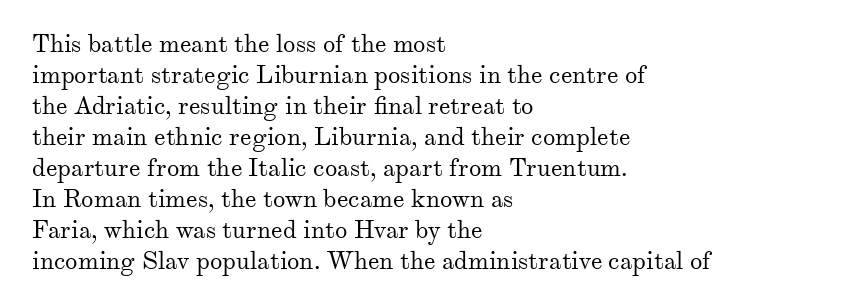
A light-to-regular cut is what we see here. Clear beneath every line of the passage. Vertical strokes here are truly vertical. The passage shown has conventional tracking throughout. Leftover space on each line is placed entirely after the last word.
